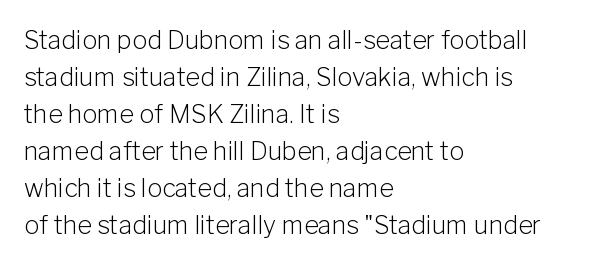
Q: Is the text bold? A: No.
Q: Is the text italic (slanted)? A: No, it is upright.
Q: Is the text underlined? A: No.
Q: How is the paragraph aligned? A: Left-aligned.
Q: Is the spacing between letters normal or unusually wide? A: Normal.
Q: Is the spacing between lines tight, normal or loose? A: Normal.
